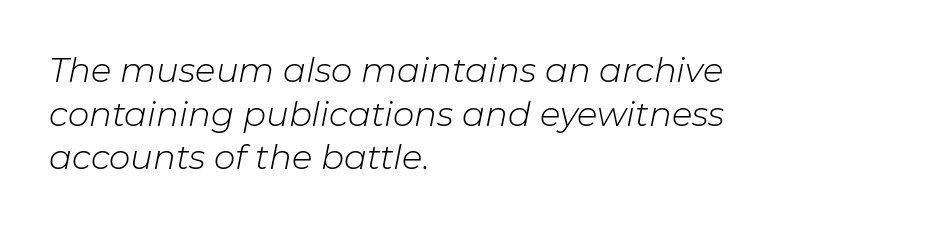
{"italic": "yes", "lean": "right", "slant_degrees": 11, "bold": "no", "weight": "light", "width": "normal", "stroke_contrast": "low", "x_height": "medium", "monospaced": "no", "underline": "no", "align": "left", "line_spacing": "normal", "line_spacing_ratio": 1.28, "letter_spacing": "normal", "letter_spacing_em": 0.0, "glyph_px": 34}
